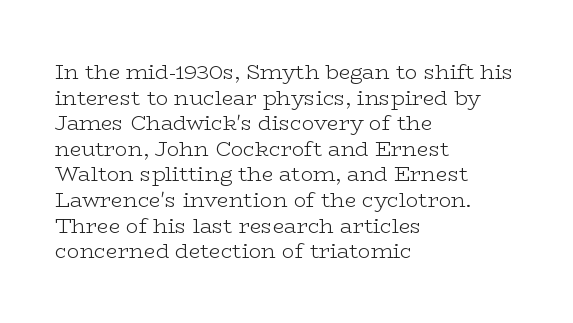
Q: Is the text bold? A: No.
Q: Is the text italic (slanted)? A: No, it is upright.
Q: Is the text underlined? A: No.
Q: How is the paragraph aligned? A: Left-aligned.
Q: Is the spacing between letters normal or unusually wide? A: Normal.
